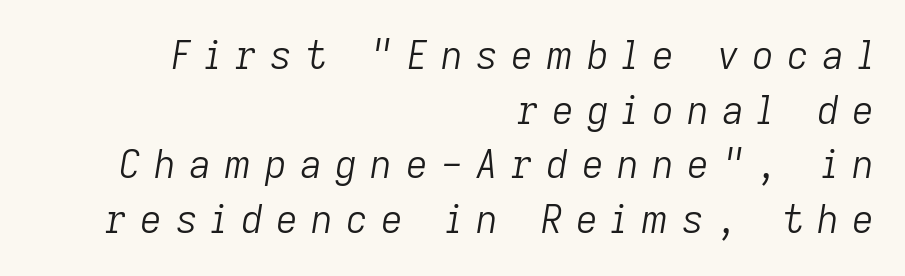
The rendering anchors every line to the right-hand side. Compared with typical body copy, the letter spacing here is much looser. Ink coverage per letter is moderate at most. Do the characters align in a grid? No, the font is proportional. Vertical spacing — default.
